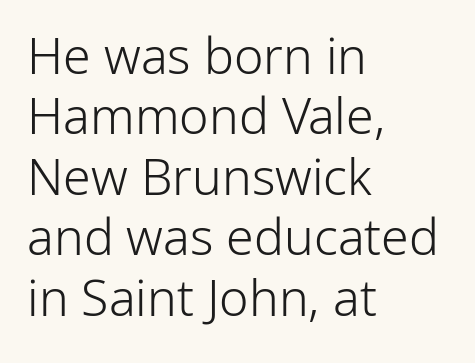
The image shows 50 px light sans-serif type, upright; set left-aligned, line spacing 1.21x, normal letter spacing, not underlined; low stroke contrast and a medium x-height.
